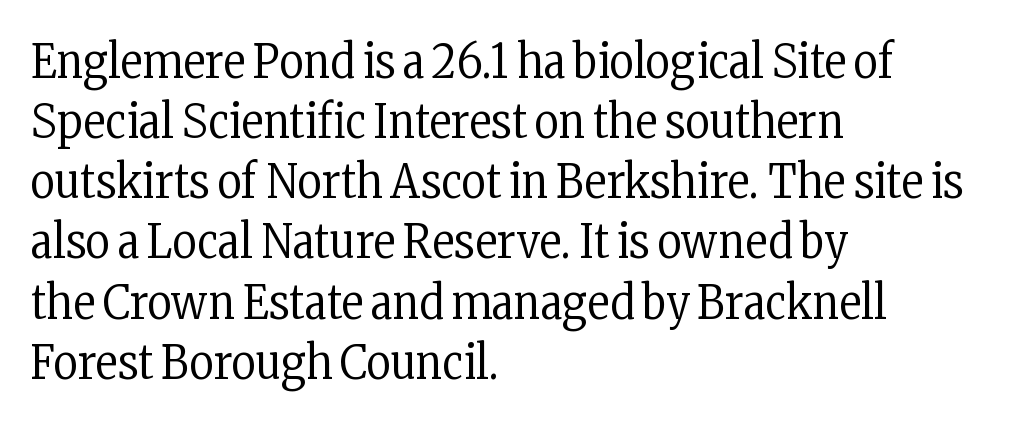
Every row of glyphs begins at an identical x-position on the left. Bare-footed words on every line. Heaviness? Minimal to ordinary, like unemphasized prose. Observe the ordinary spacing: letters are neighbours, not strangers. Each letter's strokes conclude with small projecting serifs. You can tell it's not italic because the verticals are truly vertical.
